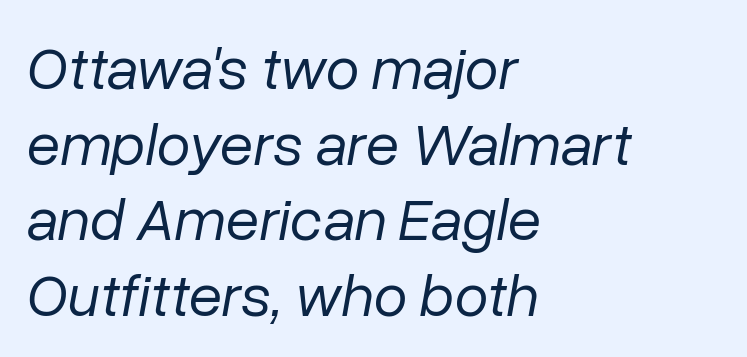
Q: Is the text bold? A: No.
Q: Is the text italic (slanted)? A: Yes, it leans right by about 10 degrees.
Q: Is the text underlined? A: No.
Q: How is the paragraph aligned? A: Left-aligned.
Q: Is the spacing between letters normal or unusually wide? A: Normal.
Q: Width (condensed, normal, or wide)? A: Normal.
Q: Stroke contrast? A: Low.
Q: x-height? A: Medium.
Q: Monospaced? A: No.
